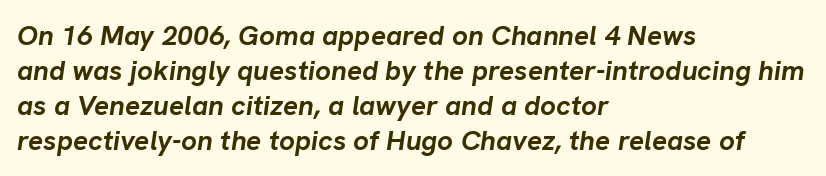
Q: Is the text bold? A: Yes.
Q: Is the text italic (slanted)? A: Yes, it leans right by about 8 degrees.
Q: Is the text underlined? A: No.
Q: How is the paragraph aligned? A: Left-aligned.
Q: Is the spacing between letters normal or unusually wide? A: Normal.
Q: Is the spacing between lines tight, normal or loose? A: Normal.
Q: Width (condensed, normal, or wide)? A: Normal.
Q: Stroke contrast? A: Low.
Q: x-height? A: Medium.
Q: Monospaced? A: No.
